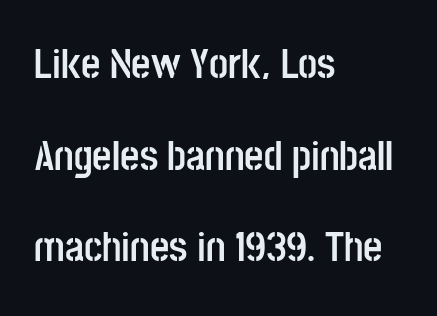
A student would call this left alignment; a typographer would say flush left, rag right. How heavy is the stroke? Heavy — this is a bold. Examine the stroke ends and you'll find no serifs. Horizontal bands of white between lines are thick stripes.
